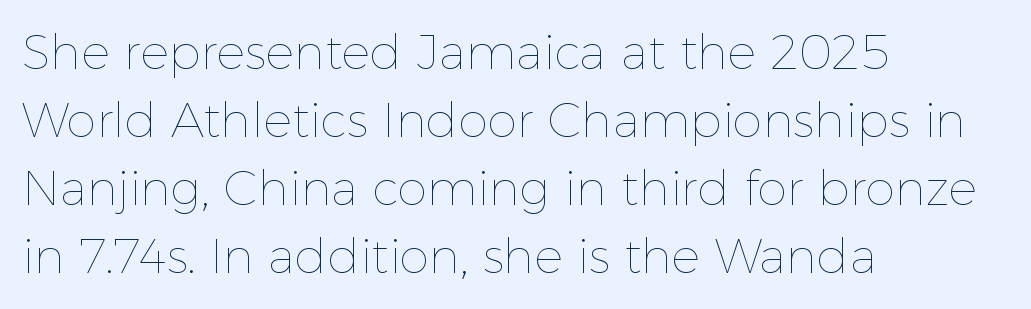
{"italic": "no", "bold": "no", "weight": "thin", "width": "normal", "x_height": "medium", "monospaced": "no", "underline": "no", "align": "left", "line_spacing": "normal", "line_spacing_ratio": 1.42, "letter_spacing": "normal", "letter_spacing_em": 0.0, "glyph_px": 48}
